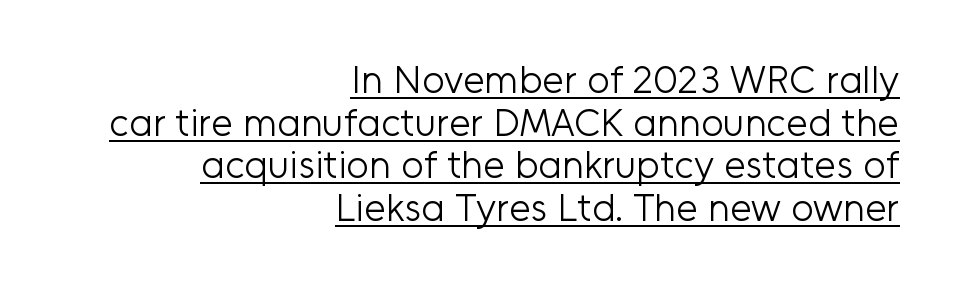
Examine the stroke ends and you'll find no serifs. Closely set lines give the paragraph a compact silhouette. These glyphs show unthickened strokes, regular width or finer. Is there an underline? Yes — a line sits under the letters. The horizontal fit of the characters is conventional and even.
